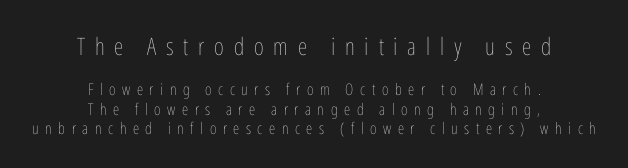
The image shows 24 px text type, upright; set centered, line spacing 1.21x, unusually wide letter spacing (+0.41 em), not underlined; the first (top) block is 1.5x larger.
